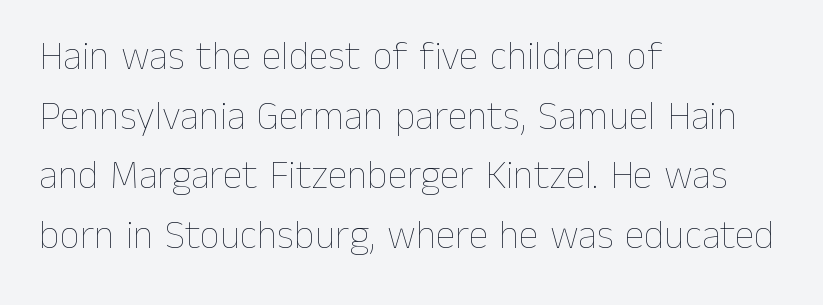
The image shows 40 px thin type, upright; set left-aligned, normal line spacing (1.49x), normal letter spacing, not underlined; low stroke contrast and a medium x-height.
